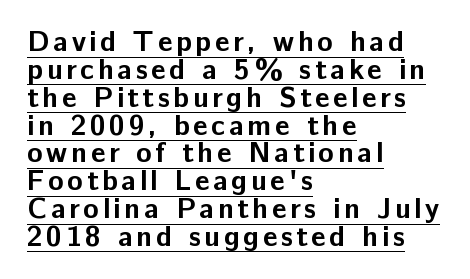
Q: Is the text bold? A: Yes.
Q: Is the text italic (slanted)? A: No, it is upright.
Q: Is the typeface a serif or a sans-serif typeface? A: Sans-serif.
Q: Is the text underlined? A: Yes.
Q: How is the paragraph aligned? A: Left-aligned.
Q: Is the spacing between lines tight, normal or loose? A: Tight.
Q: Width (condensed, normal, or wide)? A: Normal.
Q: Stroke contrast? A: Low.
Q: x-height? A: Medium.
Q: Monospaced? A: No.
